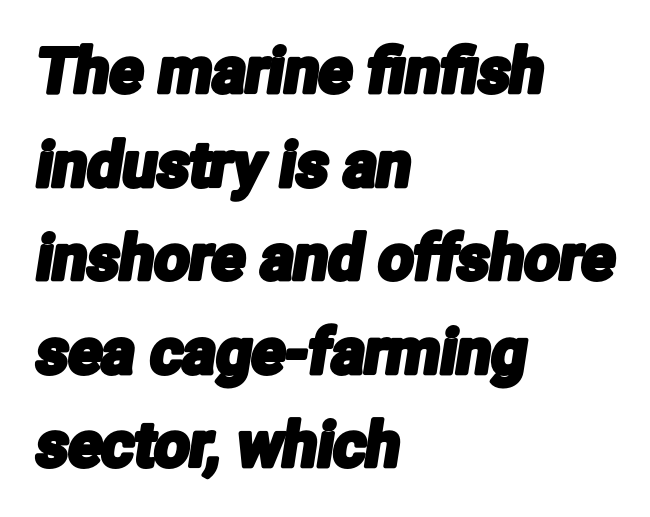
Q: Is the typeface a serif or a sans-serif typeface? A: Sans-serif.
Q: Is the text underlined? A: No.
Q: How is the paragraph aligned? A: Left-aligned.
Q: Is the spacing between letters normal or unusually wide? A: Normal.
Q: Is the spacing between lines tight, normal or loose? A: Normal.
Q: Width (condensed, normal, or wide)? A: Condensed.
Q: Stroke contrast? A: Low.
Q: x-height? A: Medium.
Q: Monospaced? A: No.
